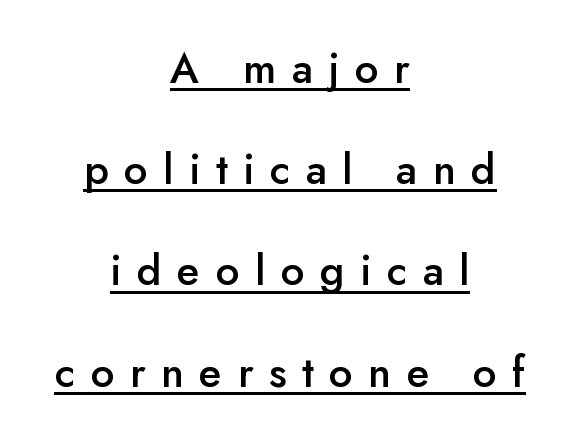
{"serif": "no", "italic": "no", "bold": "semi", "weight": "semibold", "width": "normal", "stroke_contrast": "low", "x_height": "small", "monospaced": "no", "underline": "yes", "align": "center", "line_spacing": "loose", "line_spacing_ratio": 2.41, "letter_spacing": "wide", "letter_spacing_em": 0.37, "glyph_px": 42}
